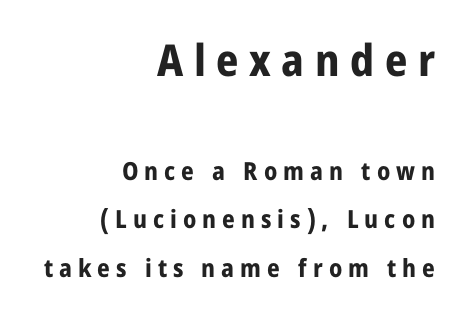
Heavy, bold letterforms. You could only call the tracking loose — the letters float apart. This is roman type, the default non-slanted kind. The designer gave the opening block more size than the closing block. You could fit nearly another row in the gap between these rows.
